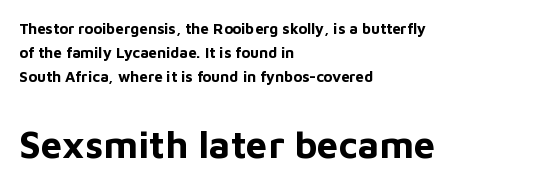
Varying glyph widths throughout — classic text-font behaviour. The designer gave the closing block more size than the opening block. Ascenders rise straight up at ninety degrees. Heavy-handed strokes throughout: this text is bold. Alignment: flush left.
